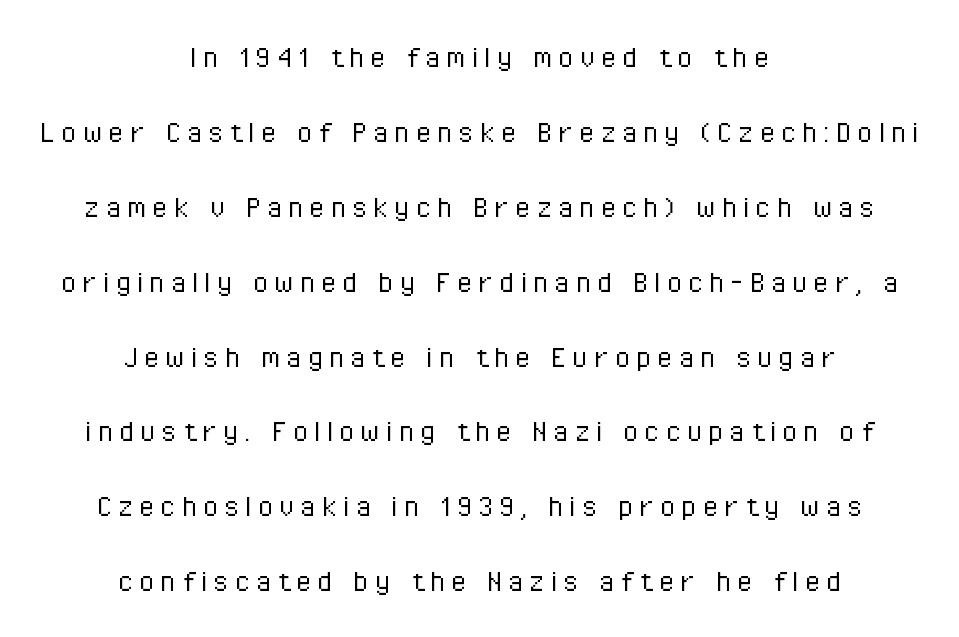
The vertical gap from one line to the next is large. Letterform terminals end flat and unadorned throughout the passage. The typeface has the unassuming heft of standard copy or less. Lines of text with bare space underneath.
